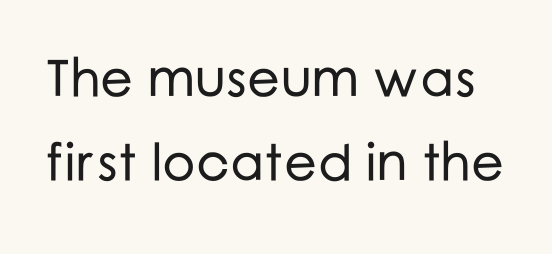
How are the letters spaced? Ordinarily, with no added tracking. The axis of the letterforms is exactly vertical. Unmarked baselines from the first word to the last. These lines are composed in type without serifs. Interline gaps are of average width in this sample.
